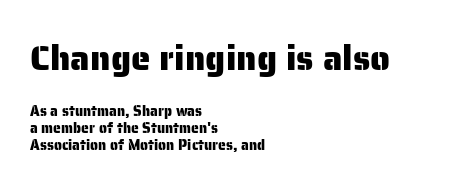
Q: Is the text italic (slanted)? A: No, it is upright.
Q: Is the typeface a serif or a sans-serif typeface? A: Sans-serif.
Q: Is the text underlined? A: No.
Q: How is the paragraph aligned? A: Left-aligned.
Q: Is the spacing between letters normal or unusually wide? A: Normal.
Q: Which block of text is set in a larger size, the first (top) or the second (bottom)? A: The first (top) one.
Q: Width (condensed, normal, or wide)? A: Normal.
Q: Stroke contrast? A: Low.
Q: x-height? A: Medium.
Q: Monospaced? A: No.
